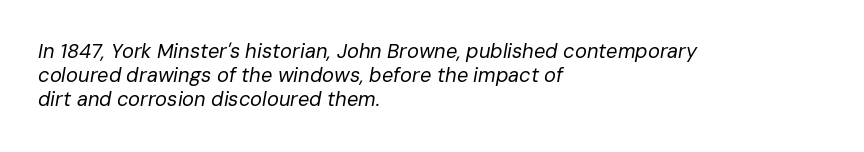
The image shows 20 px text type, italic (leaning right); set left-aligned, line spacing 1.21x, normal letter spacing, not underlined.
